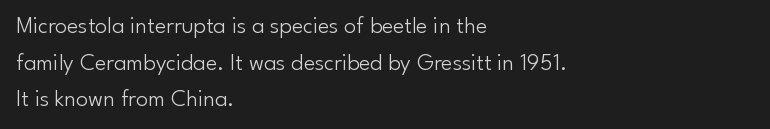
The image shows 24 px text type, upright; set left-aligned, normal line spacing (1.53x), normal letter spacing, not underlined.
